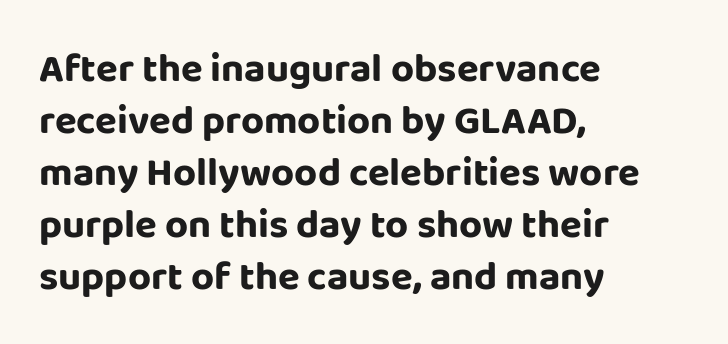
Q: Is the text bold? A: Yes.
Q: Is the text italic (slanted)? A: No, it is upright.
Q: Is the typeface a serif or a sans-serif typeface? A: Sans-serif.
Q: Is the text underlined? A: No.
Q: How is the paragraph aligned? A: Left-aligned.
Q: Is the spacing between letters normal or unusually wide? A: Normal.
Q: Is the spacing between lines tight, normal or loose? A: Normal.
Q: Width (condensed, normal, or wide)? A: Normal.
Q: Stroke contrast? A: Low.
Q: x-height? A: Large.
Q: Monospaced? A: No.
